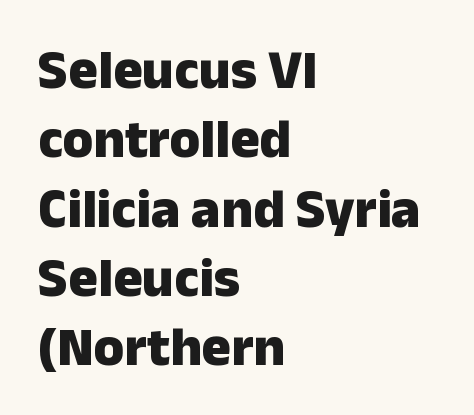
The image shows 55 px heavy sans-serif type, upright; set left-aligned, normal line spacing (1.26x), normal letter spacing, not underlined; low stroke contrast and a medium x-height.
